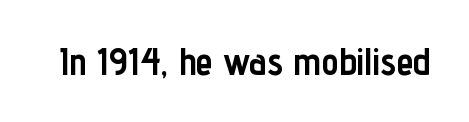
{"serif": "no", "italic": "no", "bold": "yes", "weight": "semibold", "width": "condensed", "stroke_contrast": "low", "x_height": "medium", "monospaced": "no", "underline": "no", "letter_spacing": "normal", "letter_spacing_em": 0.0, "glyph_px": 38}
